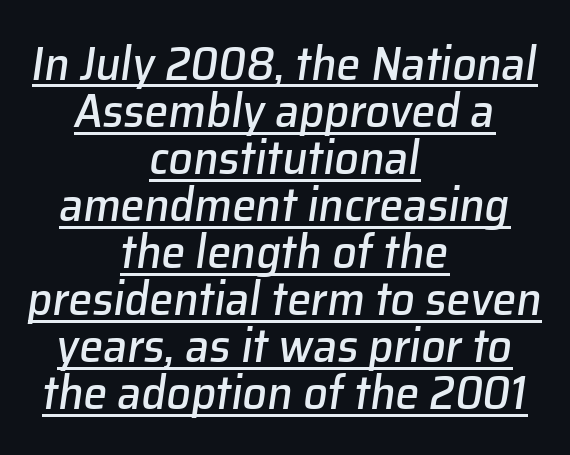
Q: Is the text italic (slanted)? A: Yes, it leans right by about 8 degrees.
Q: Is the text underlined? A: Yes.
Q: How is the paragraph aligned? A: Centered.
Q: Is the spacing between letters normal or unusually wide? A: Normal.
Q: Is the spacing between lines tight, normal or loose? A: Tight.
Q: Width (condensed, normal, or wide)? A: Normal.
Q: Stroke contrast? A: Low.
Q: x-height? A: Medium.
Q: Monospaced? A: No.
